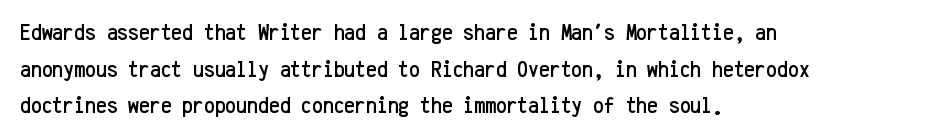
Unlike italic type, these characters show no tilt at all. Glyph-to-glyph distance matches everyday printed text. The line-height multiplier appears to be the usual default. The rag falls on the right side of this text block.
